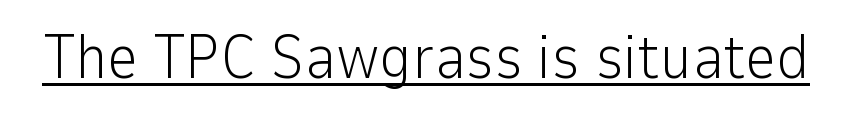
The image shows 61 px light sans-serif type, upright; set normal letter spacing, underlined; low stroke contrast and a medium x-height.
